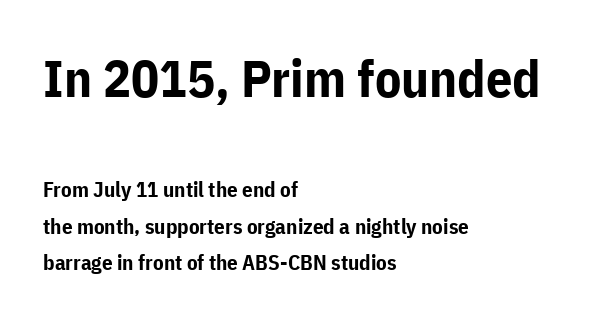
The image shows 52 px bold sans-serif type, upright; set left-aligned, line spacing 1.74x, normal letter spacing, not underlined; the first (top) block is 2.48x larger; low stroke contrast and a medium x-height.
